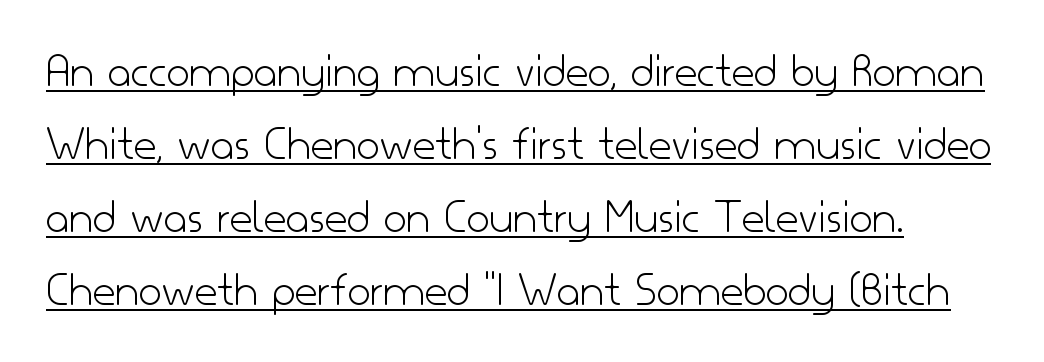
Q: Is the text bold? A: No.
Q: Is the text italic (slanted)? A: No, it is upright.
Q: Is the typeface a serif or a sans-serif typeface? A: Sans-serif.
Q: Is the text underlined? A: Yes.
Q: Is the spacing between letters normal or unusually wide? A: Normal.
Q: Is the spacing between lines tight, normal or loose? A: Normal.
Q: Width (condensed, normal, or wide)? A: Normal.
Q: Stroke contrast? A: Low.
Q: x-height? A: Small.
Q: Monospaced? A: No.
